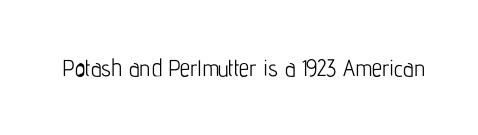
The type is set solid horizontally, with unmodified tracking. Words float on clear page, feet unadorned. A quiet, ordinary-to-light weight characterises the typeface. The type sits square on the baseline with zero lean.
